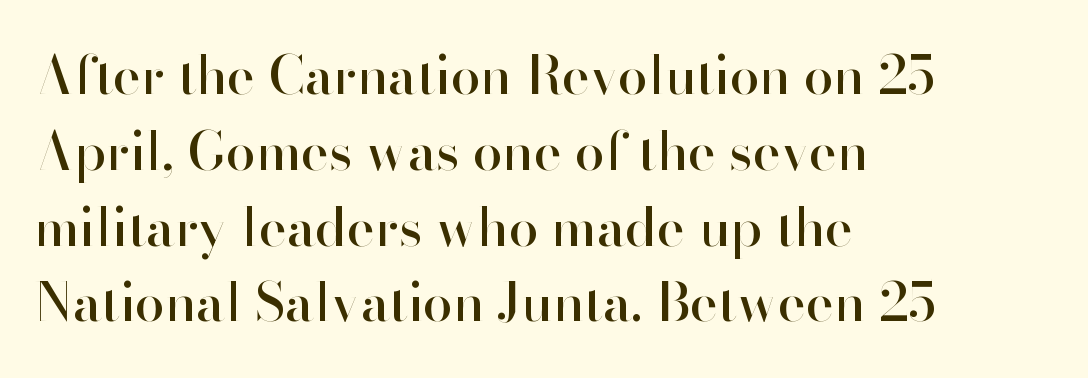
Q: Is the text italic (slanted)? A: No, it is upright.
Q: Is the typeface a serif or a sans-serif typeface? A: Sans-serif.
Q: Is the text underlined? A: No.
Q: How is the paragraph aligned? A: Left-aligned.
Q: Is the spacing between letters normal or unusually wide? A: Normal.
Q: Is the spacing between lines tight, normal or loose? A: Normal.
Q: Width (condensed, normal, or wide)? A: Normal.
Q: Stroke contrast? A: High.
Q: x-height? A: Small.
Q: Monospaced? A: No.
